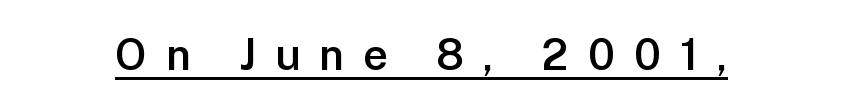
What decoration does the sample have? An underline. Someone cranked the tracking dial way up on this one. The face used here is proportionally spaced, like ordinary book or web type. Rendered with straight, roman letterforms. Unlike a traditional serif, this face leaves its strokes unadorned. What weight is shown? A semibold, between regular and bold.
